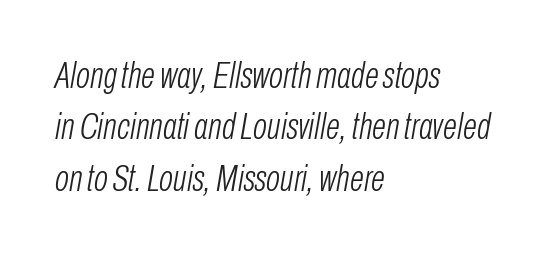
The tracking reads as untouched default to a designer's eye. Bare-footed words on every line. The letters advance in unequal steps, a hallmark of proportional type. The characters are drawn with everyday or finer stroke widths. This rendering uses left alignment, leaving the right contour irregular. Notice how the stems are inclined rather than vertical — that's the hallmark of italics.
